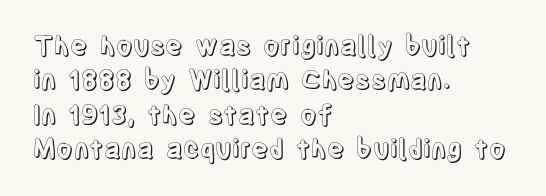
The image shows 26 px text type, upright; set left-aligned, normal line spacing (1.32x), normal letter spacing, not underlined.
